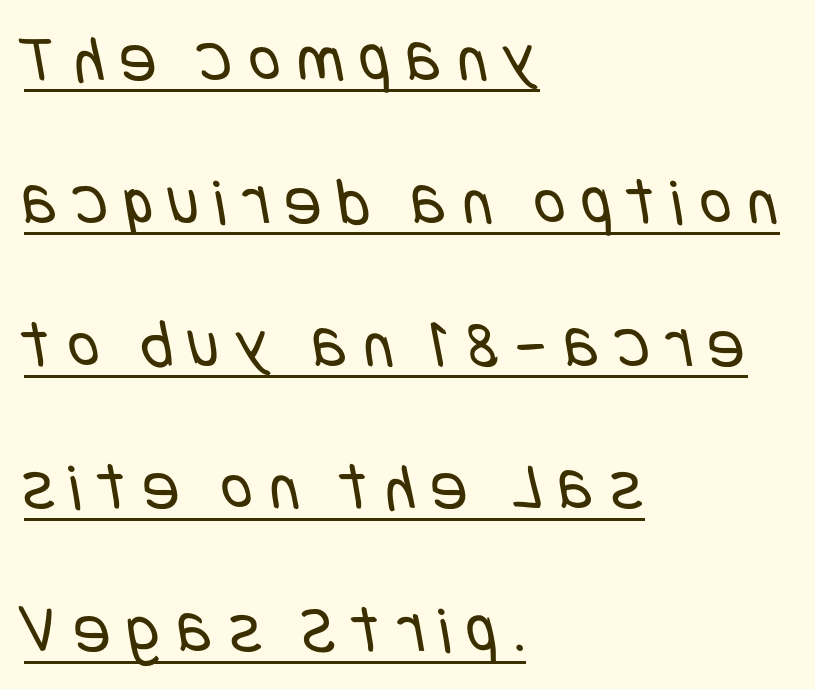
Q: Is the text bold? A: No.
Q: Is the typeface a serif or a sans-serif typeface? A: Sans-serif.
Q: Is the text underlined? A: Yes.
Q: How is the paragraph aligned? A: Left-aligned.
Q: Is the spacing between letters normal or unusually wide? A: Unusually wide.
Q: Is the spacing between lines tight, normal or loose? A: Loose.
Q: Width (condensed, normal, or wide)? A: Condensed.
Q: Stroke contrast? A: Low.
Q: x-height? A: Large.
